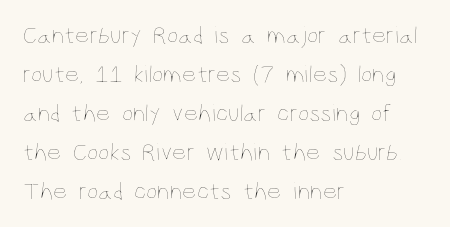
The space between consecutive lines is moderate. In terms of letterspacing, this is plain default setting. This rendering features lettering with no underline. Is the stroke heavy? The answer is a plain regular-or-lighter.
